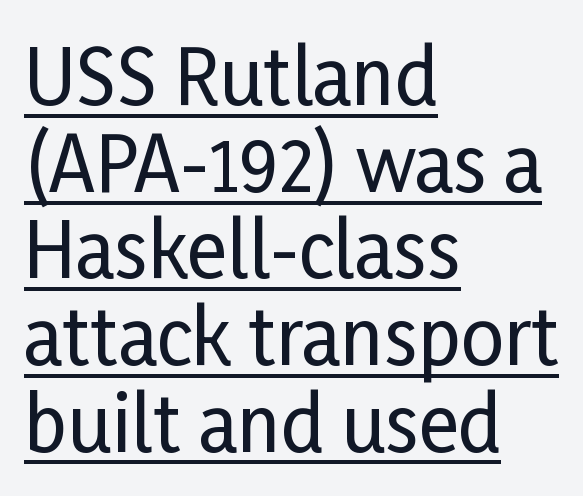
{"serif": "no", "italic": "no", "width": "condensed", "stroke_contrast": "low", "x_height": "medium", "monospaced": "no", "underline": "yes", "align": "left", "line_spacing": "tight", "line_spacing_ratio": 1.14, "letter_spacing": "normal", "letter_spacing_em": 0.0, "glyph_px": 76}
